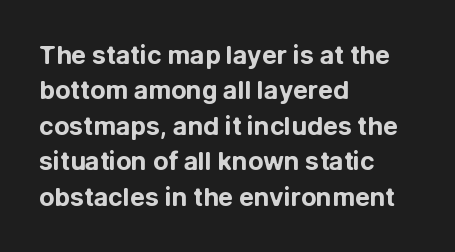
The image shows 25 px bold type, upright; set left-aligned, normal line spacing (1.42x), normal letter spacing, not underlined.
